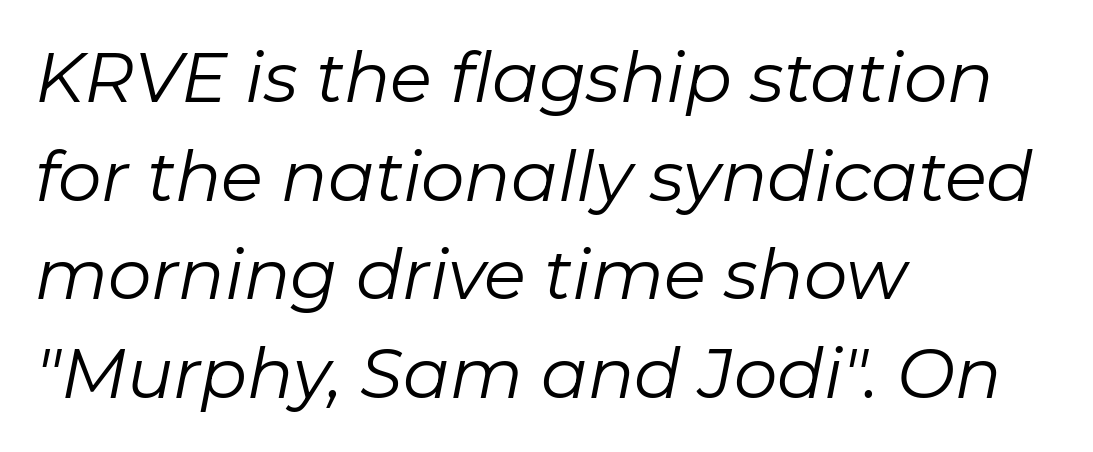
Q: Is the text bold? A: No.
Q: Is the text italic (slanted)? A: Yes, it leans right by about 11 degrees.
Q: Is the text underlined? A: No.
Q: How is the paragraph aligned? A: Left-aligned.
Q: Is the spacing between letters normal or unusually wide? A: Normal.
Q: Is the spacing between lines tight, normal or loose? A: Normal.
Q: Width (condensed, normal, or wide)? A: Normal.
Q: Stroke contrast? A: Low.
Q: x-height? A: Medium.
Q: Monospaced? A: No.
